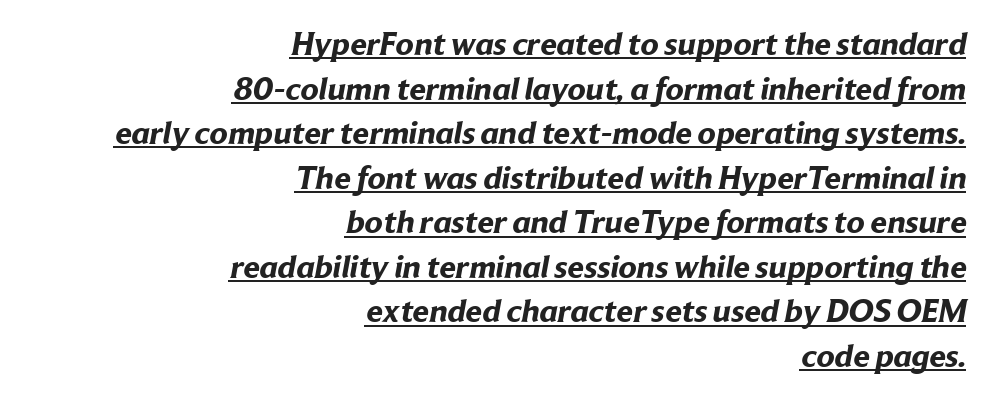
The image shows 33 px bold sans-serif type; set right-aligned, normal line spacing (1.35x), normal letter spacing, underlined; low stroke contrast and a medium x-height.
